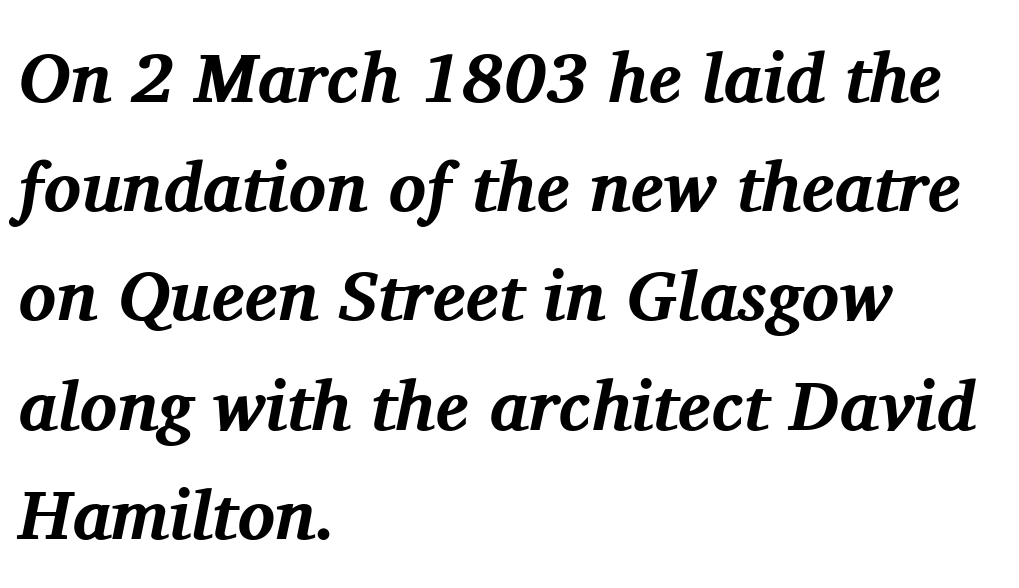
The image shows 70 px bold serif type, italic (leaning right); set left-aligned, normal line spacing (1.56x), normal letter spacing, not underlined; medium stroke contrast and a medium x-height.
